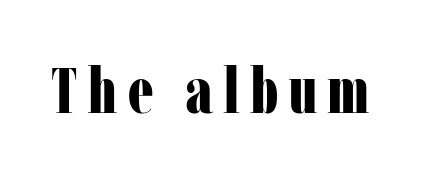
Q: Is the text bold? A: Yes.
Q: Is the text italic (slanted)? A: No, it is upright.
Q: Is the typeface a serif or a sans-serif typeface? A: Serif.
Q: Is the text underlined? A: No.
Q: Width (condensed, normal, or wide)? A: Condensed.
Q: Stroke contrast? A: Low.
Q: x-height? A: Medium.
Q: Monospaced? A: No.
